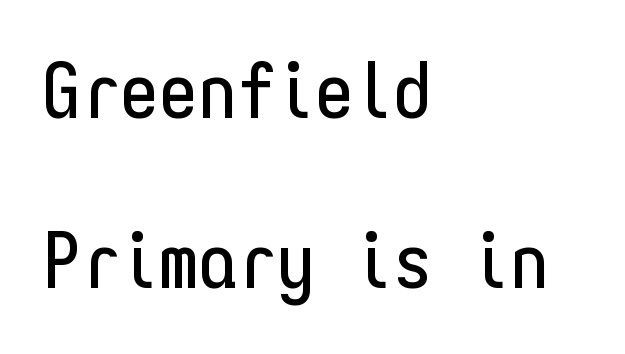
These lines stand farther apart than default settings would place them. These lines are rendered in a fixed-pitch font. One-word summary of the alignment: left. Typographically, this falls in the sans-serif category. Honestly, there is no underline to notice here at all.
